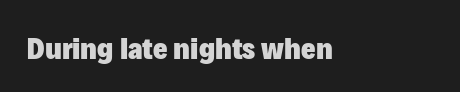
{"serif": "no", "italic": "no", "bold": "yes", "weight": "heavy", "width": "normal", "stroke_contrast": "low", "x_height": "medium", "monospaced": "no", "underline": "no", "letter_spacing": "normal", "letter_spacing_em": 0.0, "glyph_px": 31}
